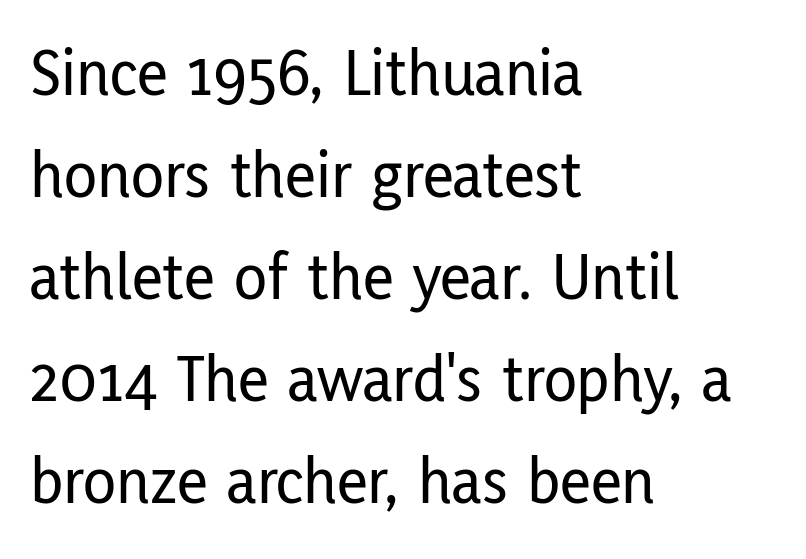
The string is rendered with underlining switched off. Spacing between characters is what you'd get straight out of the box. The typography opts for an upright posture over an oblique one. One-word summary of the alignment: left. No feet cap the strokes, marking this as sans-serif type. This sample keeps an unexceptional amount of space between lines.
